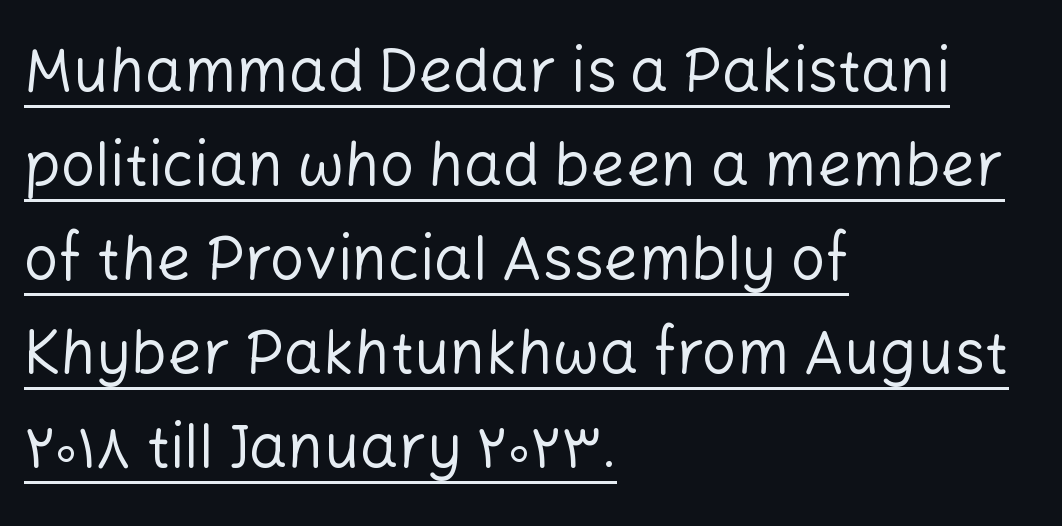
The image shows 61 px regular-weight sans-serif type, upright; set left-aligned, normal line spacing (1.54x), normal letter spacing, underlined; low stroke contrast and a medium x-height.
